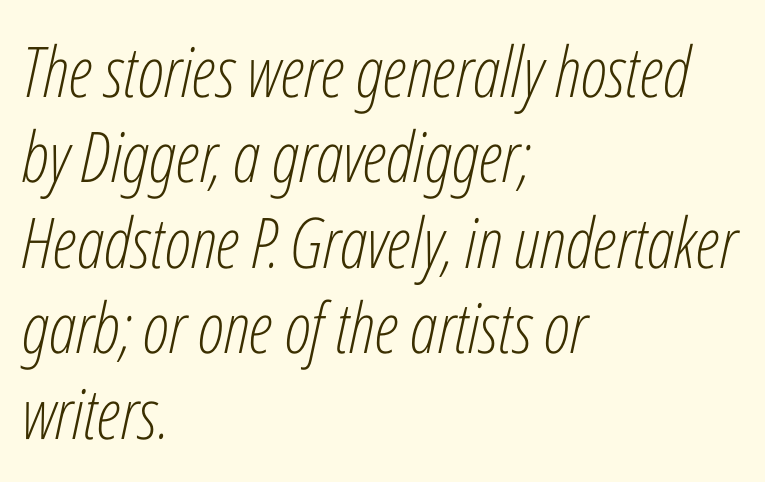
{"italic": "yes", "lean": "right", "slant_degrees": 12, "bold": "no", "weight": "light", "width": "condensed", "stroke_contrast": "low", "x_height": "medium", "monospaced": "no", "underline": "no", "align": "left", "line_spacing_ratio": 1.22, "letter_spacing": "normal", "letter_spacing_em": 0.0, "glyph_px": 70}
